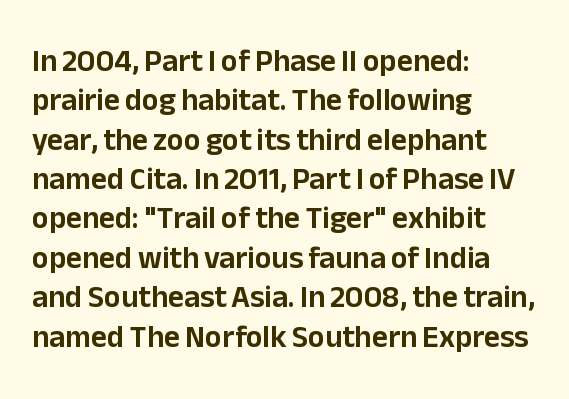
Q: Is the text italic (slanted)? A: No, it is upright.
Q: Is the typeface a serif or a sans-serif typeface? A: Sans-serif.
Q: Is the text underlined? A: No.
Q: How is the paragraph aligned? A: Left-aligned.
Q: Is the spacing between letters normal or unusually wide? A: Normal.
Q: Is the spacing between lines tight, normal or loose? A: Normal.
Q: Width (condensed, normal, or wide)? A: Normal.
Q: Stroke contrast? A: Low.
Q: x-height? A: Medium.
Q: Monospaced? A: No.
